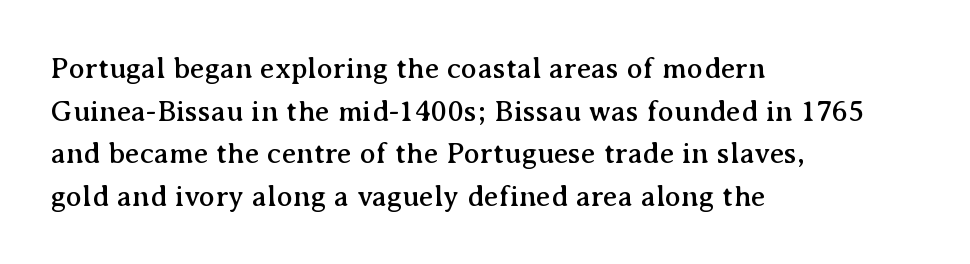
Summary of vertical rhythm: regular, with standard interline spacing. The ragged edge is on the right, which tells us the setting is flush left. The passage shown is typed in a proportional face where columns would drift. The letters sit at their default tracking, neither squeezed nor spread. The foot of each line stays bare and open.
